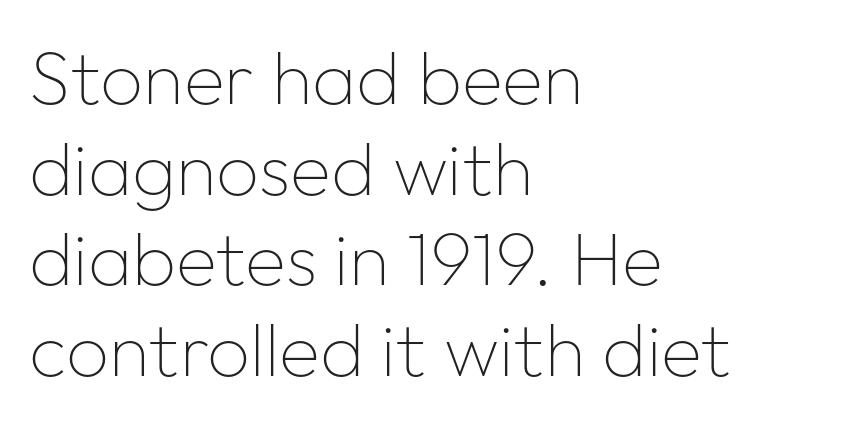
The face used here is proportionally spaced, like ordinary book or web type. One-word summary of the alignment: left. Vertical strokes here are truly vertical. Anything drawn beneath the words? Only blank space. The strokes are not fattened; the text isn't bold.
